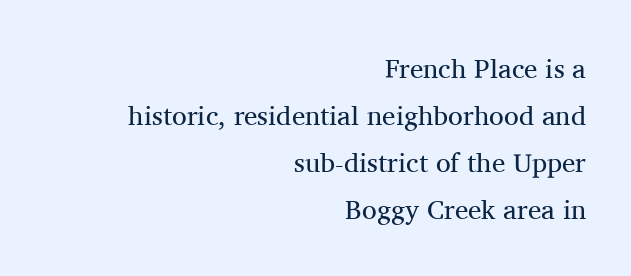
The gaps between neighbouring characters are ordinary and unremarkable. When letters stand straight like this, we call the style roman or upright. The setting favours the right margin, as signatures and pull-quotes sometimes do. A clean baseline with only descenders dipping below it.
